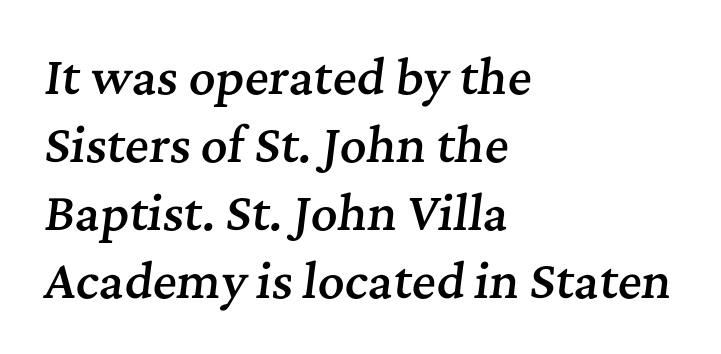
Looking at the ascenders, they clearly lean. Underlining? Definitely not there. Summary of vertical rhythm: regular, with standard interline spacing. I'd call this a serif setting — the letters wear small feet.
